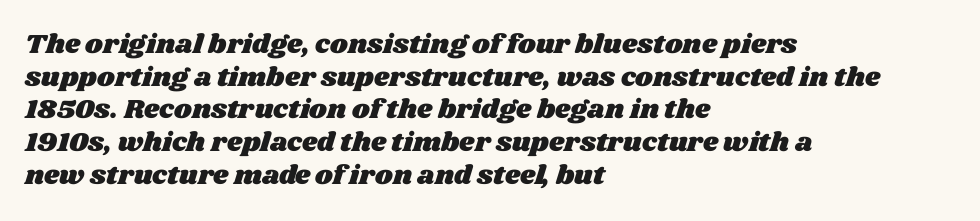
Q: Is the text underlined? A: No.
Q: How is the paragraph aligned? A: Left-aligned.
Q: Is the spacing between letters normal or unusually wide? A: Normal.
